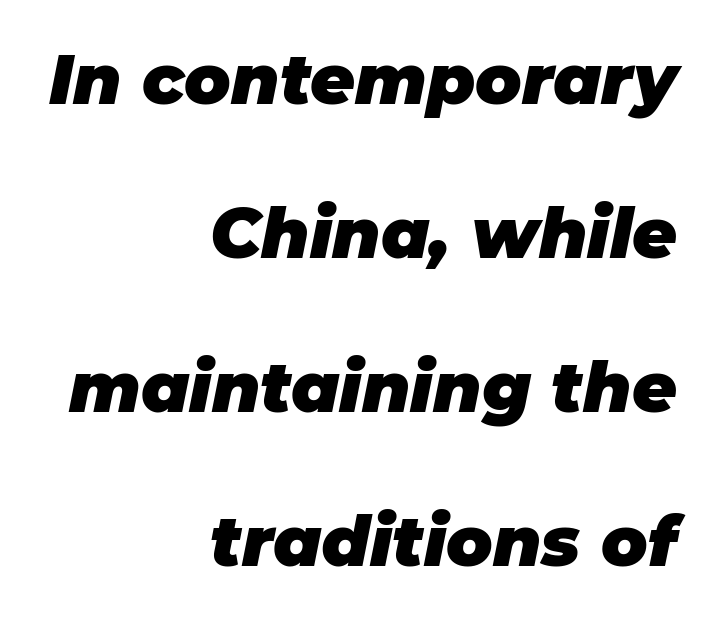
Q: Is the text bold? A: Yes.
Q: Is the text italic (slanted)? A: Yes, it leans right by about 11 degrees.
Q: Is the text underlined? A: No.
Q: How is the paragraph aligned? A: Right-aligned.
Q: Is the spacing between letters normal or unusually wide? A: Normal.
Q: Is the spacing between lines tight, normal or loose? A: Loose.
Q: Width (condensed, normal, or wide)? A: Normal.
Q: Stroke contrast? A: Low.
Q: x-height? A: Large.
Q: Monospaced? A: No.
